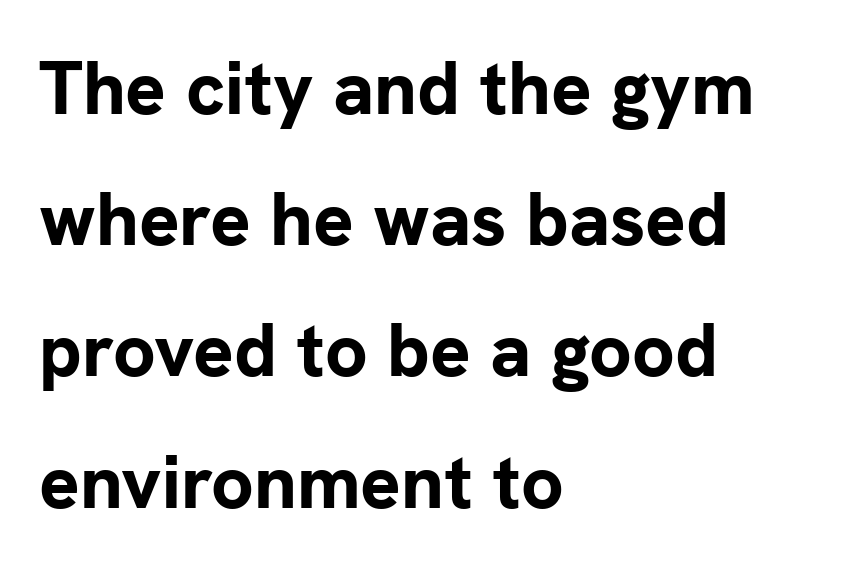
The image shows 75 px bold sans-serif type, upright; set left-aligned, line spacing 1.75x, normal letter spacing, not underlined; low stroke contrast and a medium x-height.
